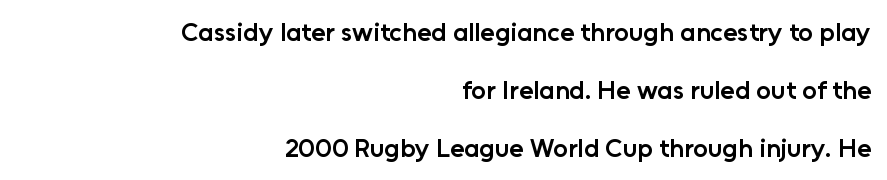
Q: Is the text bold? A: Semi-bold.
Q: Is the text italic (slanted)? A: No, it is upright.
Q: Is the text underlined? A: No.
Q: How is the paragraph aligned? A: Right-aligned.
Q: Is the spacing between letters normal or unusually wide? A: Normal.
Q: Is the spacing between lines tight, normal or loose? A: Loose.
